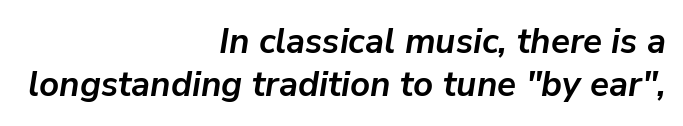
The image shows 35 px semibold type, italic (leaning right); set right-aligned, line spacing 1.22x, normal letter spacing, not underlined; low stroke contrast and a medium x-height.
